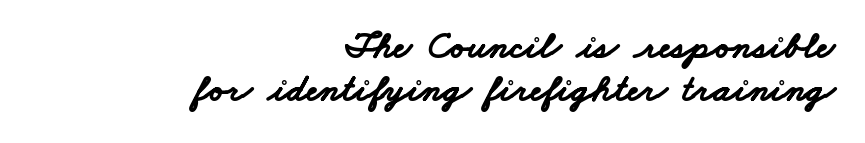
The image shows 39 px bold, wide sans-serif type; set right-aligned, tight line spacing (1.1x), normal letter spacing, not underlined; low stroke contrast and a small x-height.
